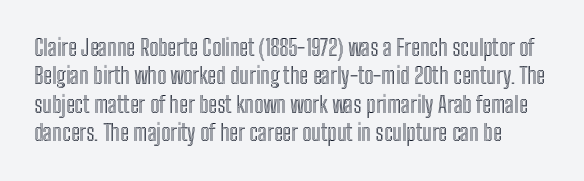
{"italic": "no", "underline": "no", "line_spacing": "normal", "line_spacing_ratio": 1.29, "letter_spacing": "normal", "letter_spacing_em": 0.0, "glyph_px": 22}
